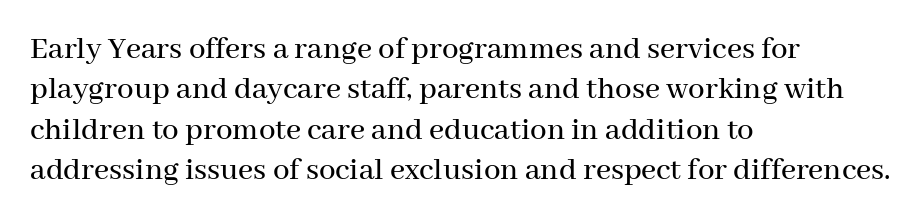
The image shows 33 px serif type, upright; set left-aligned, line spacing 1.22x, normal letter spacing, not underlined; medium stroke contrast and a medium x-height.
